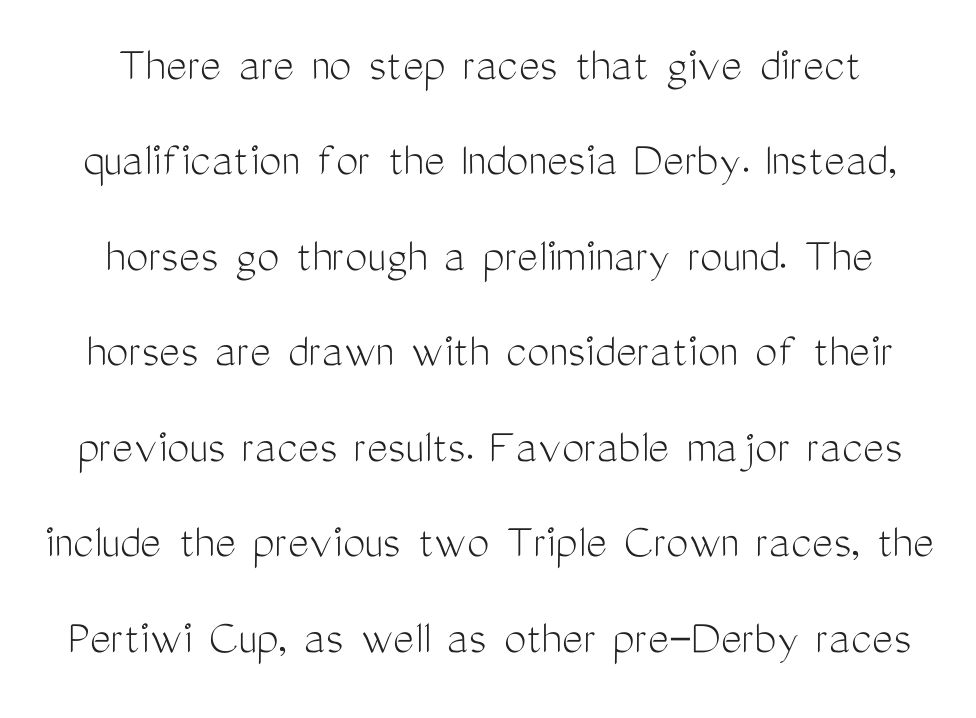
{"serif": "no", "italic": "no", "bold": "no", "weight": "light", "width": "condensed", "stroke_contrast": "medium", "x_height": "medium", "monospaced": "no", "underline": "no", "line_spacing": "loose", "line_spacing_ratio": 1.91, "letter_spacing": "normal", "letter_spacing_em": 0.0, "glyph_px": 50}
